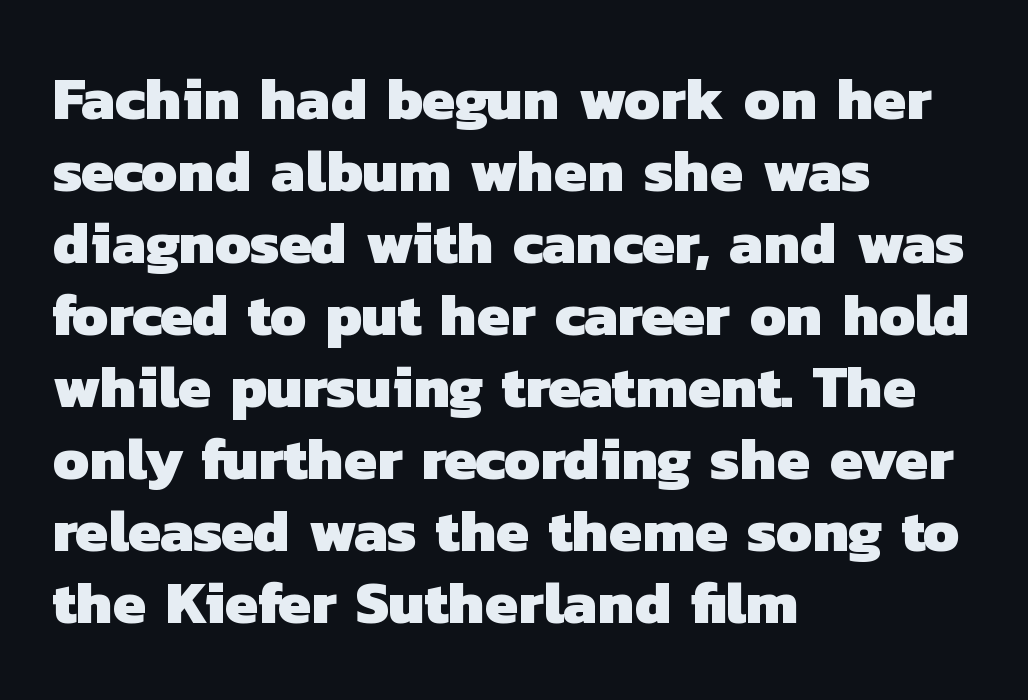
The image shows 60 px heavy sans-serif type; set left-aligned, line spacing 1.2x, normal letter spacing, not underlined; low stroke contrast and a medium x-height.
